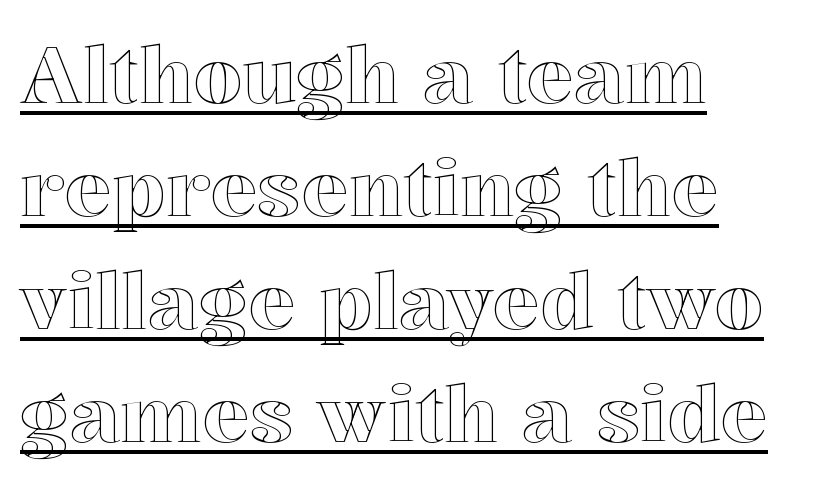
Characters remain perfectly vertical along every line. The face used here is proportionally spaced, like ordinary book or web type. Is the block centered? No — it sits flush against the left margin. The lettering is marked with a stroke running underneath it. One glance says typical: line gaps are just what's usual. The gaps between neighbouring characters are ordinary and unremarkable.
